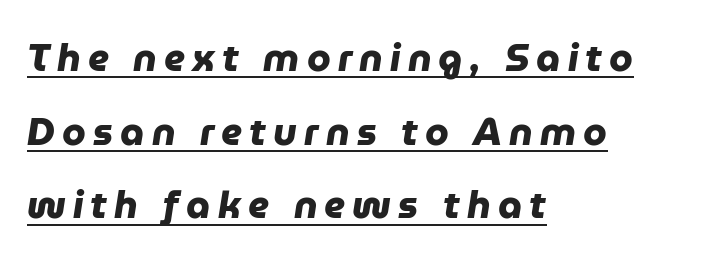
Horizontal alignment here is leftward, the default for most running prose. Serif or sans? Sans — the stroke terminals are bare. Underlined type. Plenty of ink on the page — the face is bold.
